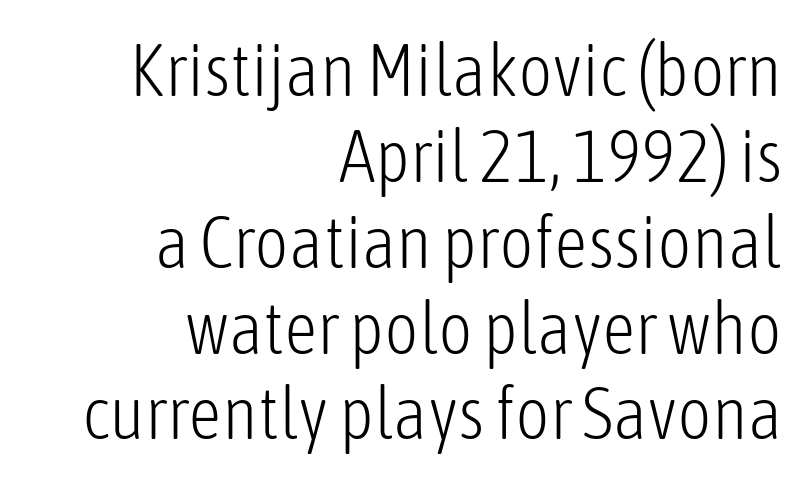
Q: Is the text bold? A: No.
Q: Is the text italic (slanted)? A: No, it is upright.
Q: Is the typeface a serif or a sans-serif typeface? A: Sans-serif.
Q: Is the text underlined? A: No.
Q: How is the paragraph aligned? A: Right-aligned.
Q: Is the spacing between letters normal or unusually wide? A: Normal.
Q: Width (condensed, normal, or wide)? A: Condensed.
Q: Stroke contrast? A: Low.
Q: x-height? A: Medium.
Q: Monospaced? A: No.
